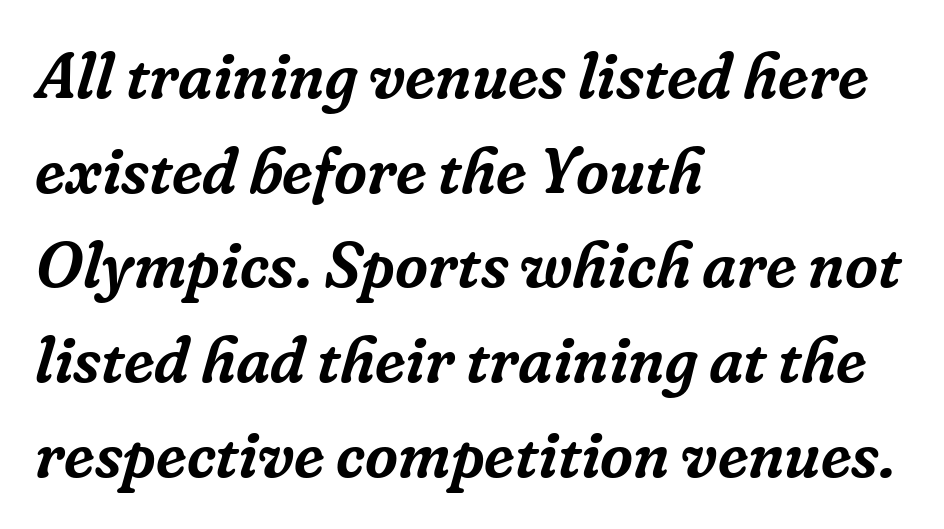
The passage shown leans; its letterforms are oblique. Type style note: has serifs. Rule under the text: the space is simply empty. Summary of vertical rhythm: regular, with standard interline spacing. The letters advance in unequal steps, a hallmark of proportional type.
